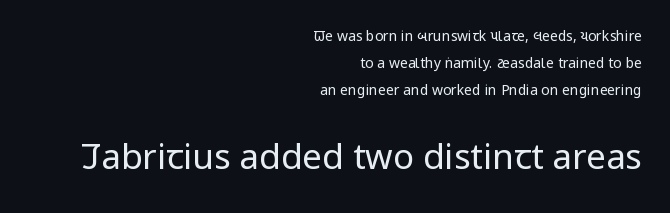
The image shows 35 px regular-weight, condensed sans-serif type, upright; set right-aligned, loose line spacing (1.93x), normal letter spacing, not underlined; the second (bottom) block is 2.5x larger; low stroke contrast and a large x-height.
